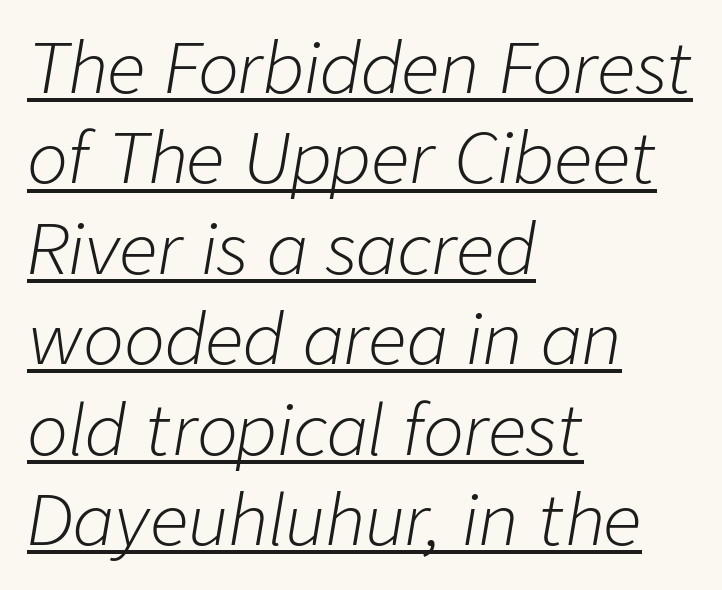
Q: Is the text bold? A: No.
Q: Is the text italic (slanted)? A: Yes, it leans right by about 9 degrees.
Q: Is the text underlined? A: Yes.
Q: How is the paragraph aligned? A: Left-aligned.
Q: Is the spacing between letters normal or unusually wide? A: Normal.
Q: Is the spacing between lines tight, normal or loose? A: Normal.
Q: Width (condensed, normal, or wide)? A: Normal.
Q: Stroke contrast? A: Low.
Q: x-height? A: Medium.
Q: Monospaced? A: No.
